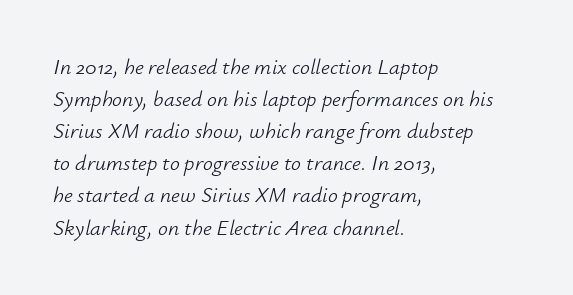
What stands out about the letter spacing? Nothing — it is the standard amount. The font's italic variant was chosen for this text. Each stroke keeps to a modest, everyday thickness or less. The rows are spaced the way most documents space them.
